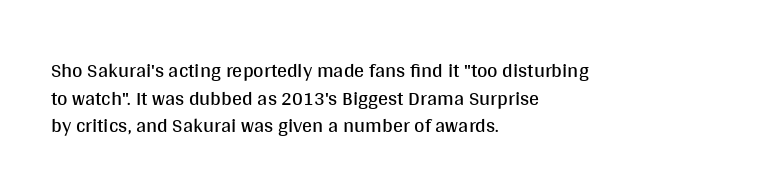
{"italic": "no", "bold": "no", "underline": "no", "align": "left", "line_spacing": "normal", "line_spacing_ratio": 1.38, "letter_spacing": "normal", "letter_spacing_em": 0.0, "glyph_px": 20}
